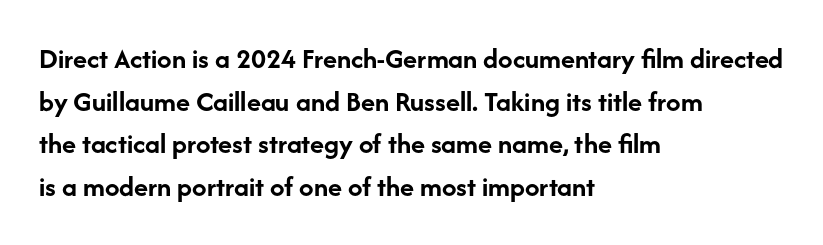
The image shows 29 px semibold sans-serif type, upright; set left-aligned, normal line spacing (1.47x), normal letter spacing, not underlined; low stroke contrast and a medium x-height.
